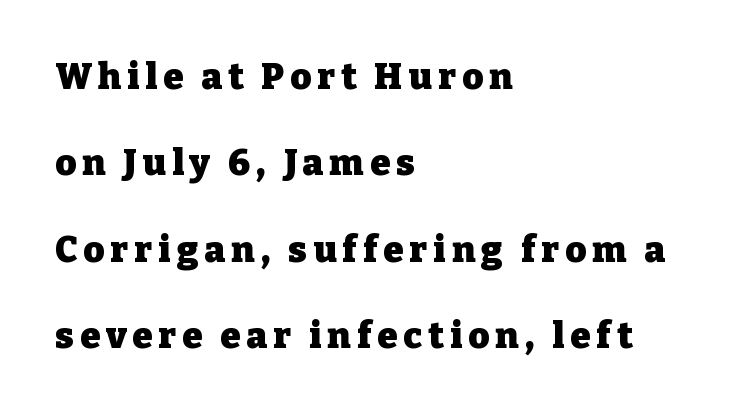
The image shows 36 px heavy serif type, upright; set left-aligned, loose line spacing (2.4x), not underlined; low stroke contrast and a medium x-height.
